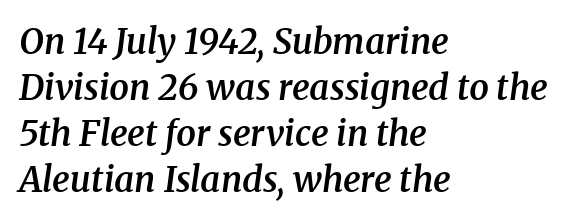
A typesetter would call this proportional, since set widths differ per character. Here the glyphs are tracked normally, forming tight word shapes. Descenders are the only things crossing below the line. Regarding serifs, this sample has them. A semibold gives these letters moderate extra thickness, short of bold. An italicized treatment has been applied to the whole sample.
